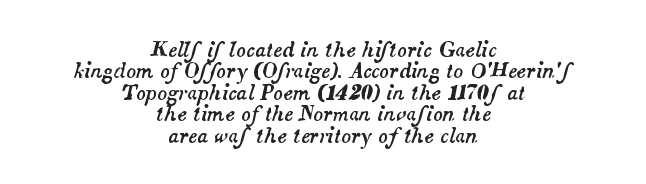
The letters sit at their default tracking, neither squeezed nor spread. The area under the type is left untouched. In terms of posture, this sample is oblique. Visually the block forms a symmetrical silhouette, jagged on both flanks. Line spacing here is tight.
